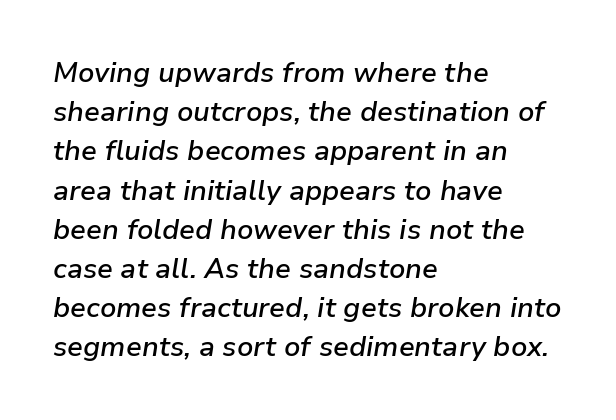
{"italic": "yes", "lean": "right", "slant_degrees": 9, "bold": "semi", "weight": "semibold", "width": "normal", "stroke_contrast": "low", "x_height": "medium", "monospaced": "no", "underline": "no", "align": "left", "line_spacing": "normal", "line_spacing_ratio": 1.4, "letter_spacing": "normal", "letter_spacing_em": 0.0, "glyph_px": 28}
